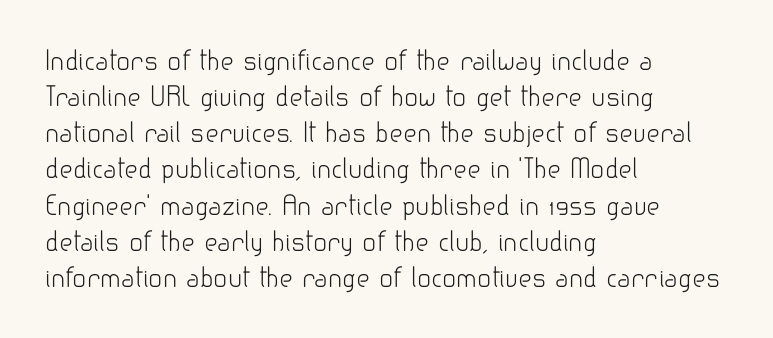
The image shows 26 px text type, upright; set left-aligned, normal line spacing (1.39x), normal letter spacing, not underlined.
